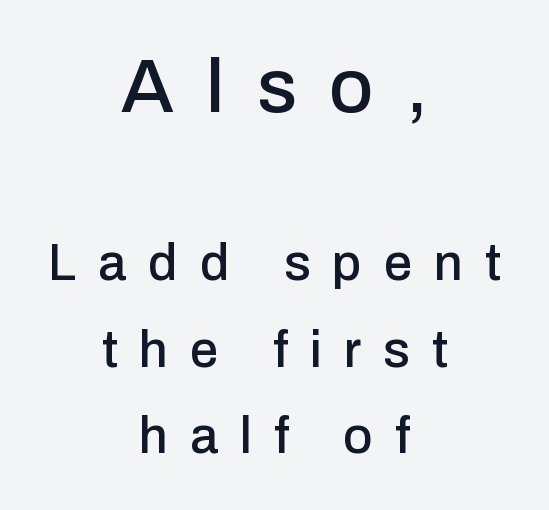
Compared with a flush-left layout, this one balances lines on the center instead. Notice how the stems are strictly vertical — no italics here. Larger block? The one above; the one below is distinctly smaller. Proportional: the letters do not fall into vertical columns.
